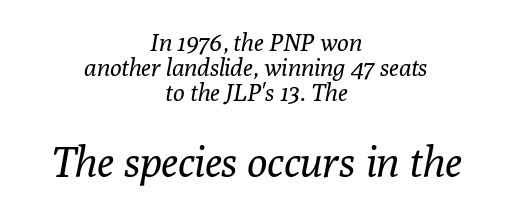
Any mark beneath the type? The region is blank. An italicized treatment has been applied to the whole sample. The second block has been scaled up relative to the first. The typesetting does not lean heavy: it is not bold. Compared with typical body copy, the letter spacing here is the same.
